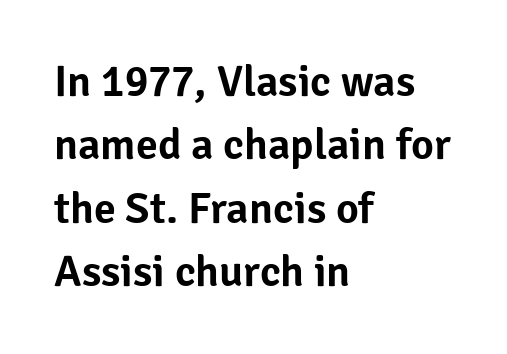
The image shows 44 px sans-serif type, upright; set left-aligned, normal line spacing (1.44x), normal letter spacing, not underlined; low stroke contrast and a medium x-height.
